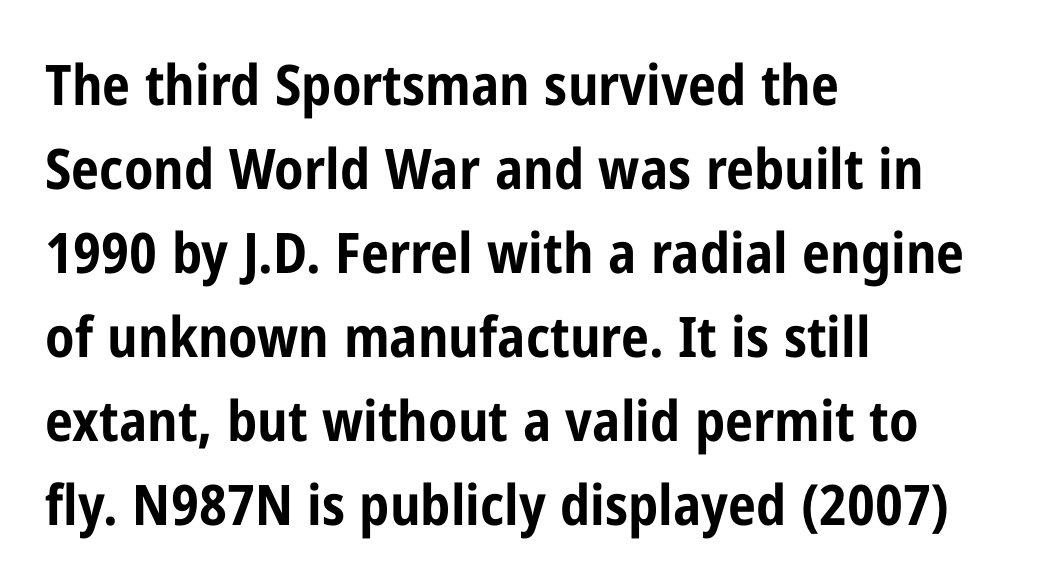
Here the glyphs are tracked normally, forming tight word shapes. Italic: no, the glyphs are upright roman. The line-height multiplier appears to be the usual default. Observe the absence of serifs on each vertical stroke in this sample.
